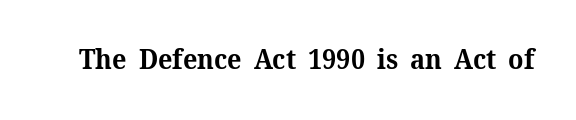
What stands out about the letter spacing? Nothing — it is the standard amount. No italicization has been applied; the sample stays upright. The gap between lines stays unmarked. Thick stems and heavy bowls — unmistakably bold.
